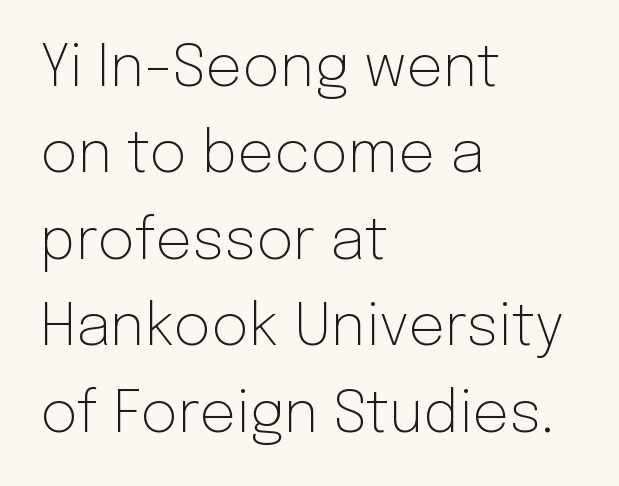
Q: Is the text bold? A: No.
Q: Is the text italic (slanted)? A: No, it is upright.
Q: Is the typeface a serif or a sans-serif typeface? A: Sans-serif.
Q: Is the text underlined? A: No.
Q: How is the paragraph aligned? A: Left-aligned.
Q: Is the spacing between letters normal or unusually wide? A: Normal.
Q: Is the spacing between lines tight, normal or loose? A: Normal.
Q: Width (condensed, normal, or wide)? A: Normal.
Q: Stroke contrast? A: Low.
Q: x-height? A: Medium.
Q: Monospaced? A: No.
